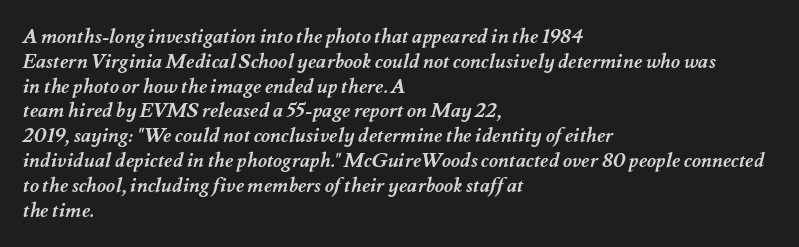
Caption: standard tracking, unaltered. Descenders hang freely into open space. Caption: multi-line text, flush left, ragged right. Chunky letters — that's bold for sure.
